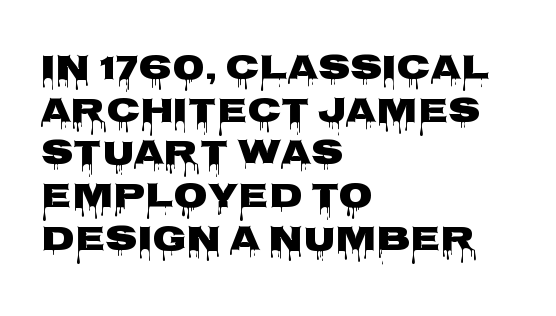
Q: Is the text bold? A: Yes.
Q: Is the text italic (slanted)? A: No, it is upright.
Q: Is the typeface a serif or a sans-serif typeface? A: Sans-serif.
Q: Is the text underlined? A: No.
Q: How is the paragraph aligned? A: Left-aligned.
Q: Is the spacing between letters normal or unusually wide? A: Normal.
Q: Width (condensed, normal, or wide)? A: Wide.
Q: Stroke contrast? A: Low.
Q: x-height? A: Large.
Q: Monospaced? A: No.
